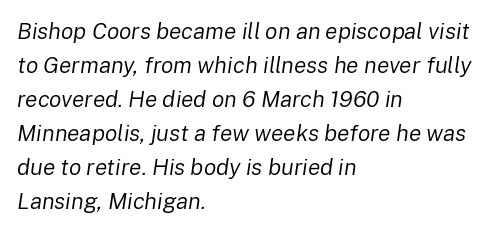
The image shows 23 px text type, italic (leaning right); set left-aligned, normal line spacing (1.48x), normal letter spacing, not underlined.
